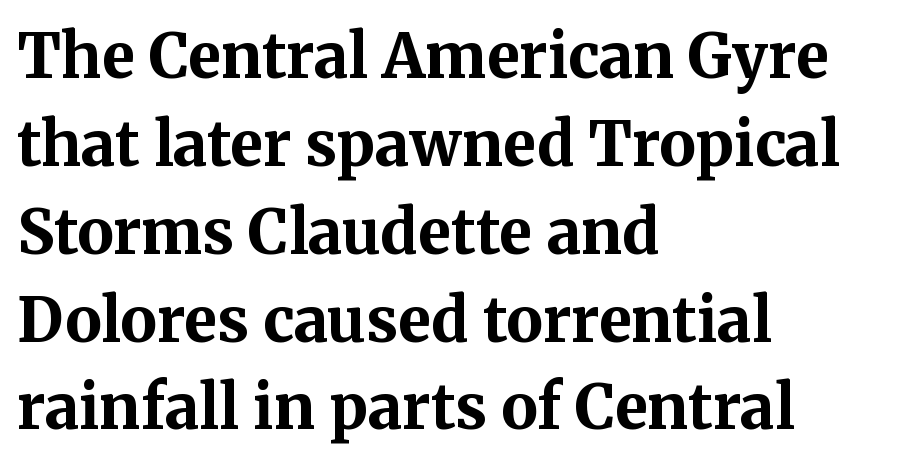
{"serif": "yes", "italic": "no", "bold": "yes", "weight": "bold", "width": "normal", "stroke_contrast": "medium", "x_height": "medium", "monospaced": "no", "underline": "no", "align": "left", "line_spacing": "normal", "line_spacing_ratio": 1.44, "letter_spacing": "normal", "letter_spacing_em": 0.0, "glyph_px": 61}
